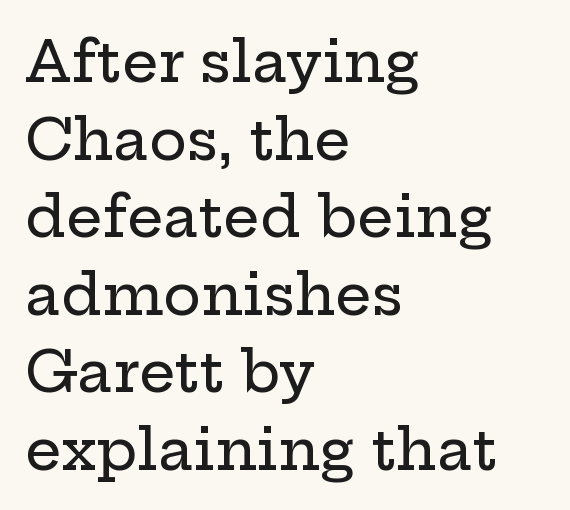
Alignment: flush left. Characters remain perfectly vertical along every line. To sum up the face: it has serifs. The passage shown is typed in a proportional face where columns would drift. What stands out about the letter spacing? Nothing — it is the standard amount.
